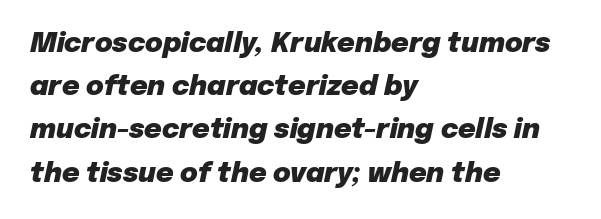
Q: Is the text bold? A: Yes.
Q: Is the text italic (slanted)? A: Yes, it leans right by about 12 degrees.
Q: Is the text underlined? A: No.
Q: How is the paragraph aligned? A: Left-aligned.
Q: Is the spacing between letters normal or unusually wide? A: Normal.
Q: Is the spacing between lines tight, normal or loose? A: Normal.
